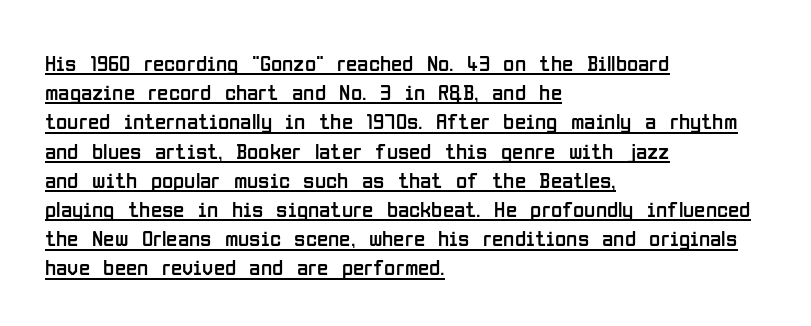
{"italic": "no", "bold": "no", "underline": "yes", "align": "left", "line_spacing": "normal", "line_spacing_ratio": 1.27, "letter_spacing": "normal", "letter_spacing_em": 0.0, "glyph_px": 23}
